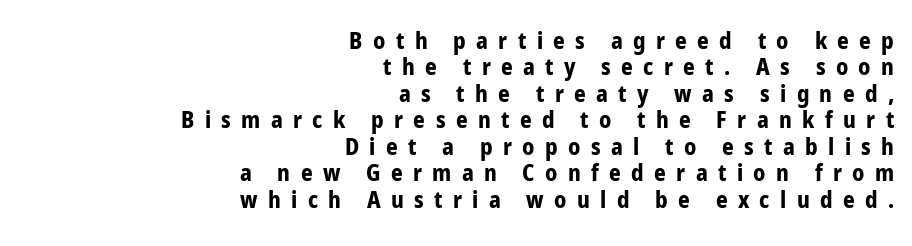
The image shows 23 px bold type, upright; set right-aligned, tight line spacing (1.15x), unusually wide letter spacing (+0.45 em), not underlined.
